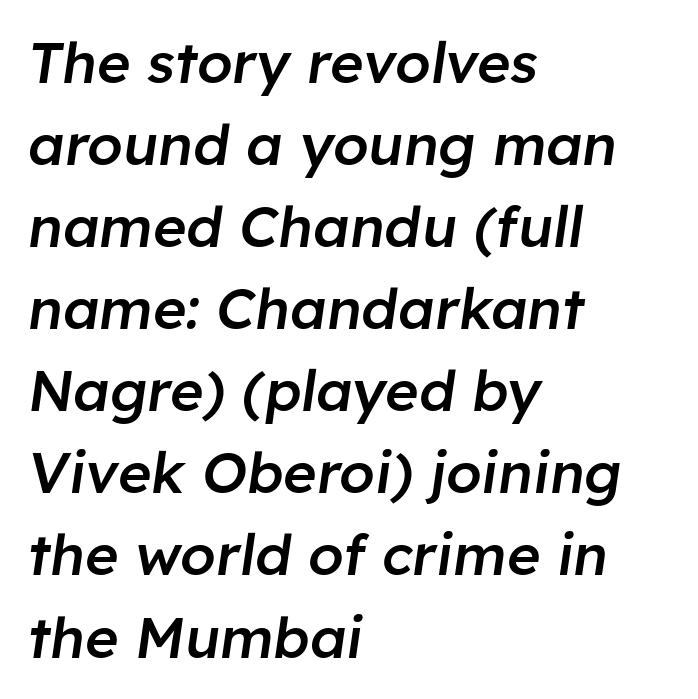
Horizontal alignment here is leftward, the default for most running prose. Just letters on the line, the space beneath them empty. The rendering uses a semibold face; strokes are thickened but not to full bold. This is oblique type, the kind used for emphasis or titles. The passage shown is typed in a proportional face where columns would drift. The gaps between neighbouring characters are ordinary and unremarkable.
